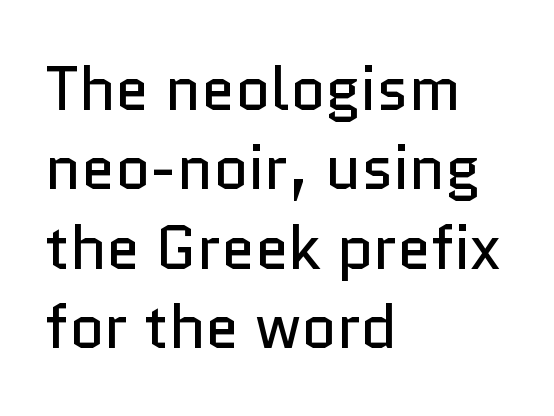
Q: Is the text bold? A: No.
Q: Is the text italic (slanted)? A: No, it is upright.
Q: Is the typeface a serif or a sans-serif typeface? A: Sans-serif.
Q: Is the text underlined? A: No.
Q: How is the paragraph aligned? A: Left-aligned.
Q: Is the spacing between letters normal or unusually wide? A: Normal.
Q: Is the spacing between lines tight, normal or loose? A: Normal.
Q: Width (condensed, normal, or wide)? A: Normal.
Q: Stroke contrast? A: Low.
Q: x-height? A: Medium.
Q: Monospaced? A: No.
